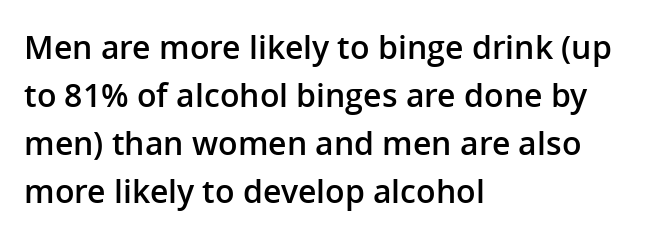
{"serif": "no", "italic": "no", "bold": "semi", "weight": "semibold", "width": "normal", "stroke_contrast": "low", "x_height": "medium", "monospaced": "no", "underline": "no", "align": "left", "line_spacing": "normal", "line_spacing_ratio": 1.5, "letter_spacing": "normal", "letter_spacing_em": 0.0, "glyph_px": 32}
